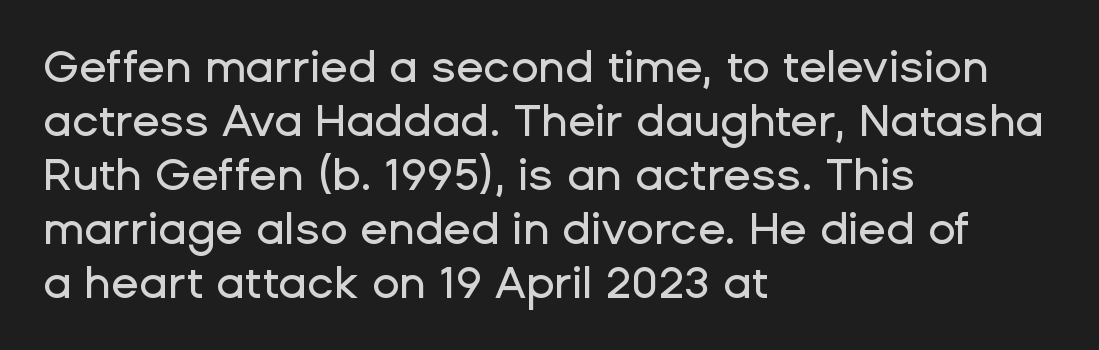
Underlining? Definitely not there. The ragged edge is on the right, which tells us the setting is flush left. The letters advance in unequal steps, a hallmark of proportional type. Tall strokes in this sample are plumb rather than angled.
